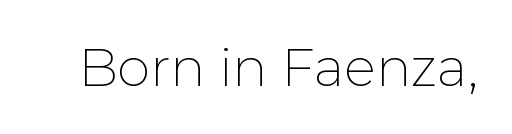
The image shows 53 px thin sans-serif type, upright; set normal letter spacing, not underlined; low stroke contrast and a medium x-height.
